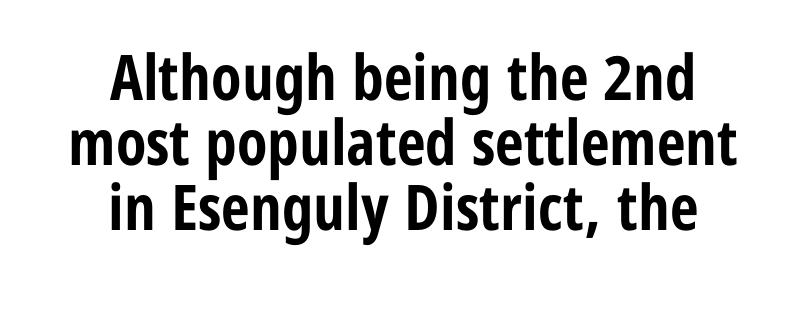
Q: Is the text bold? A: Yes.
Q: Is the text italic (slanted)? A: No, it is upright.
Q: Is the typeface a serif or a sans-serif typeface? A: Sans-serif.
Q: Is the text underlined? A: No.
Q: How is the paragraph aligned? A: Centered.
Q: Is the spacing between letters normal or unusually wide? A: Normal.
Q: Is the spacing between lines tight, normal or loose? A: Tight.
Q: Width (condensed, normal, or wide)? A: Condensed.
Q: Stroke contrast? A: Low.
Q: x-height? A: Medium.
Q: Monospaced? A: No.
